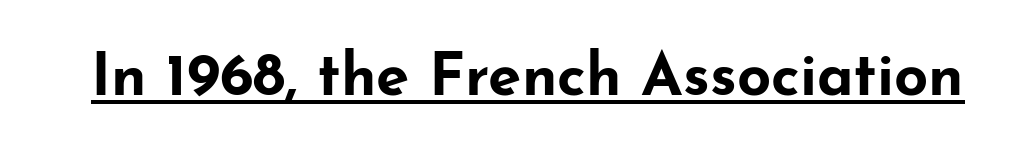
{"serif": "no", "italic": "no", "bold": "yes", "weight": "bold", "width": "wide", "stroke_contrast": "low", "x_height": "small", "monospaced": "no", "underline": "yes", "letter_spacing": "normal", "letter_spacing_em": 0.0, "glyph_px": 60}
